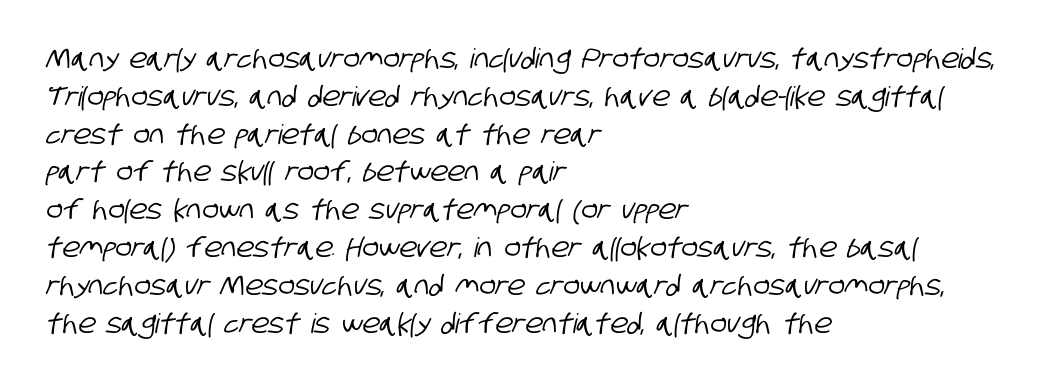
{"underline": "no", "align": "left", "line_spacing": "normal", "line_spacing_ratio": 1.4, "letter_spacing": "normal", "letter_spacing_em": 0.0, "glyph_px": 27}
